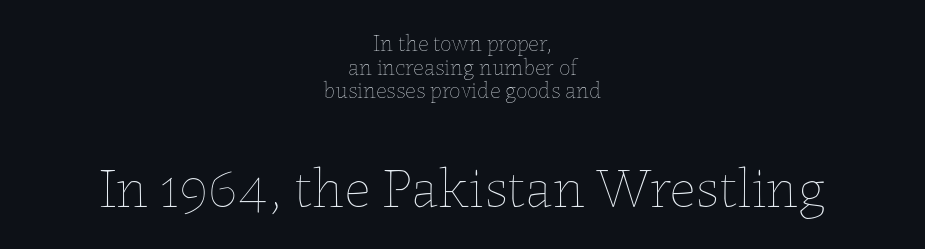
The image shows 57 px thin type, upright; set centered, tight line spacing (1.03x), normal letter spacing, not underlined; the second (bottom) block is 2.48x larger; low stroke contrast and a medium x-height.
